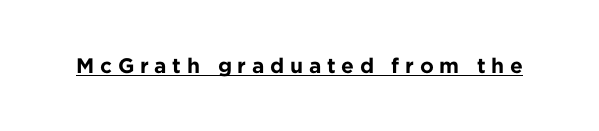
Q: Is the text bold? A: Yes.
Q: Is the text italic (slanted)? A: No, it is upright.
Q: Is the text underlined? A: Yes.
Q: Is the spacing between letters normal or unusually wide? A: Unusually wide.
